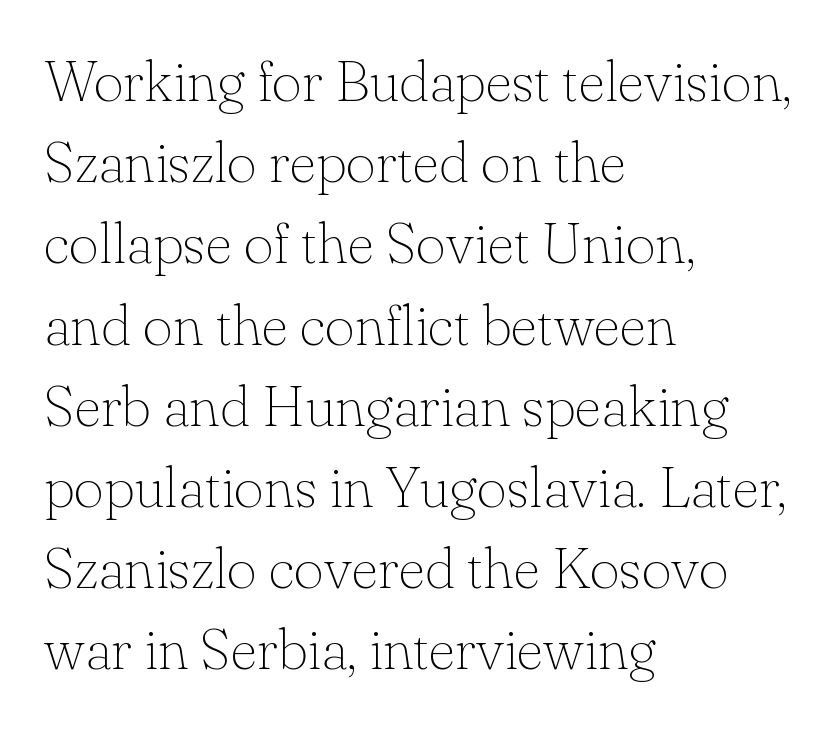
{"serif": "yes", "italic": "no", "bold": "no", "weight": "thin", "width": "normal", "stroke_contrast": "low", "x_height": "small", "monospaced": "no", "underline": "no", "align": "left", "line_spacing": "normal", "line_spacing_ratio": 1.4, "letter_spacing": "normal", "letter_spacing_em": 0.0, "glyph_px": 58}
